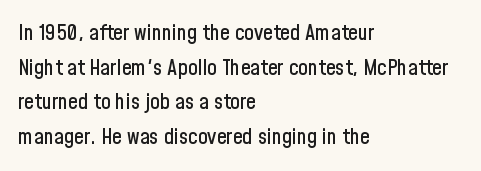
Q: Is the text italic (slanted)? A: No, it is upright.
Q: Is the text underlined? A: No.
Q: How is the paragraph aligned? A: Left-aligned.
Q: Is the spacing between letters normal or unusually wide? A: Normal.
Q: Is the spacing between lines tight, normal or loose? A: Normal.
